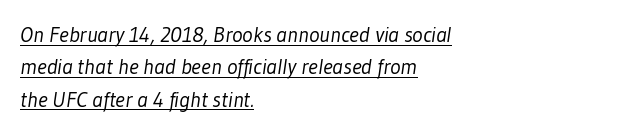
{"bold": "no", "underline": "yes", "align": "left", "line_spacing": "normal", "line_spacing_ratio": 1.47, "letter_spacing": "normal", "letter_spacing_em": 0.0, "glyph_px": 22}
